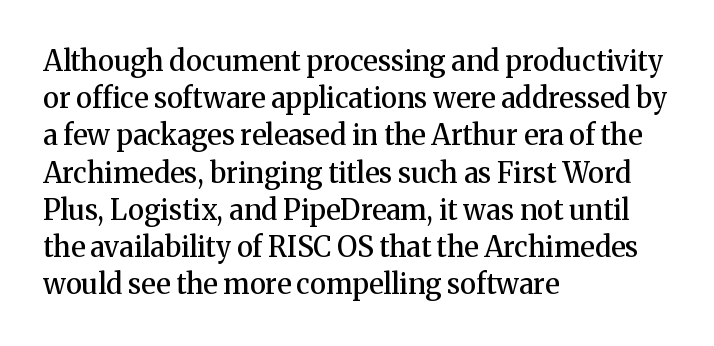
Q: Is the text bold? A: Semi-bold.
Q: Is the text italic (slanted)? A: No, it is upright.
Q: Is the typeface a serif or a sans-serif typeface? A: Serif.
Q: Is the text underlined? A: No.
Q: How is the paragraph aligned? A: Left-aligned.
Q: Is the spacing between letters normal or unusually wide? A: Normal.
Q: Is the spacing between lines tight, normal or loose? A: Normal.
Q: Width (condensed, normal, or wide)? A: Normal.
Q: Stroke contrast? A: Medium.
Q: x-height? A: Medium.
Q: Monospaced? A: No.
